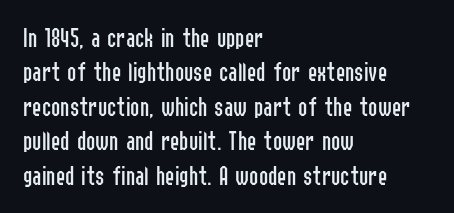
The image shows 28 px regular-weight, condensed sans-serif type, upright; set left-aligned, line spacing 1.23x, normal letter spacing, not underlined; low stroke contrast and a medium x-height.
